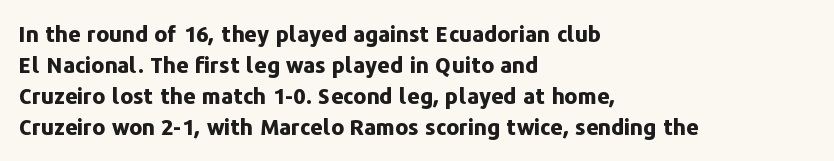
Ordinary non-slanted type is in use. The space between consecutive lines is moderate. The strokes are fattened all the way to bold. No extra tracking has been applied to these lines. Quick note: underline off. The typesetter chose a ragged-right arrangement here.
